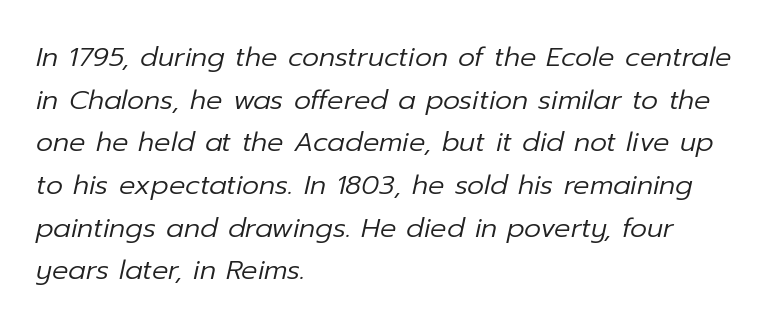
Any mark beneath the type? The region is blank. The lines sit at an ordinary, default distance from one another. This rendering leaves character spacing at its baseline value. A student would call this left alignment; a typographer would say flush left, rag right. Ink coverage per letter is moderate at most. Would a proofreader flag this as italicized? Yes.
